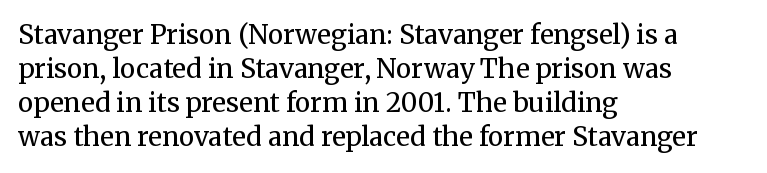
{"italic": "no", "bold": "no", "underline": "no", "align": "left", "line_spacing": "normal", "line_spacing_ratio": 1.31, "letter_spacing": "normal", "letter_spacing_em": 0.0, "glyph_px": 26}
